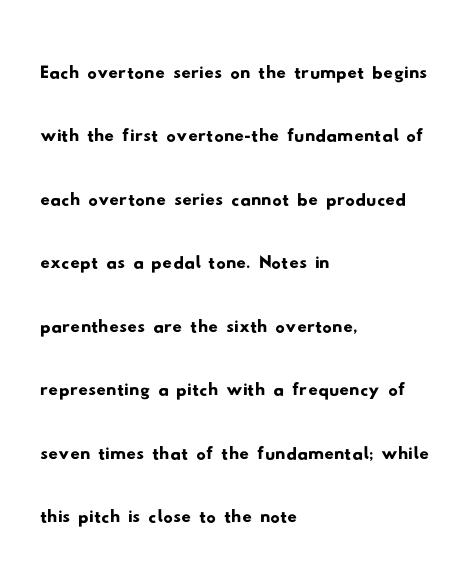
These lines are set flush left with a ragged right edge. The tracking reads as untouched default to a designer's eye. Nobody drew a line under any word here. Nope, no serifs anywhere on these letters. Here the designer chose a conventional face with non-uniform glyph widths. Interline gaps are of average width in this sample.
